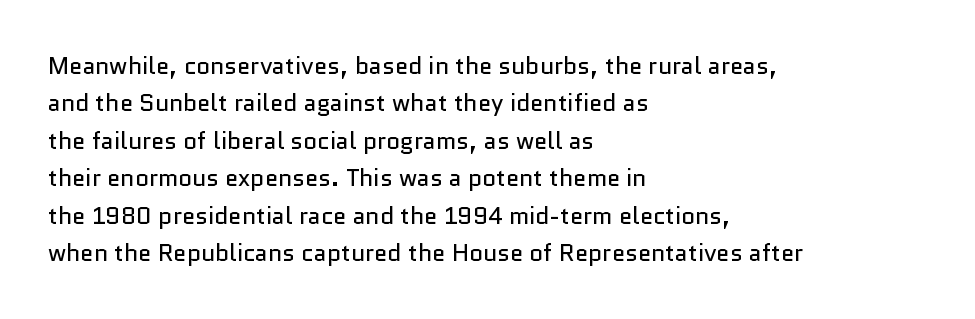
The image shows 24 px text type, upright; set left-aligned, normal line spacing (1.56x), normal letter spacing, not underlined.
